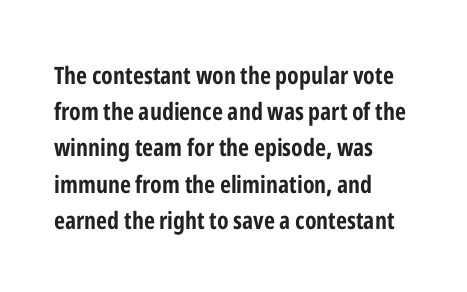
{"italic": "no", "bold": "yes", "underline": "no", "align": "left", "line_spacing": "normal", "line_spacing_ratio": 1.51, "letter_spacing": "normal", "letter_spacing_em": 0.0, "glyph_px": 24}
